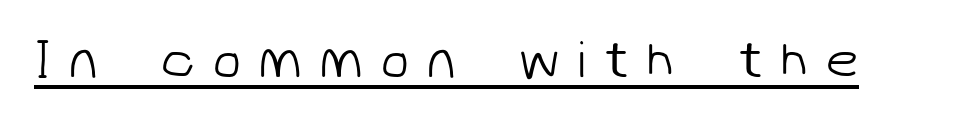
Q: Is the text bold? A: No.
Q: Is the typeface a serif or a sans-serif typeface? A: Sans-serif.
Q: Is the text underlined? A: Yes.
Q: Is the spacing between letters normal or unusually wide? A: Unusually wide.
Q: Width (condensed, normal, or wide)? A: Normal.
Q: Stroke contrast? A: Low.
Q: x-height? A: Medium.
Q: Monospaced? A: No.
